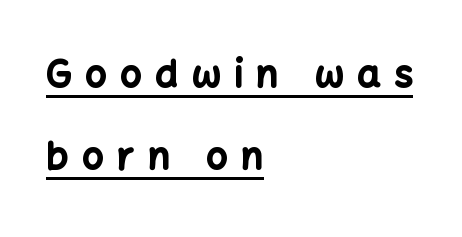
The image shows 37 px bold sans-serif type, upright; set left-aligned, loose line spacing (2.22x), unusually wide letter spacing (+0.38 em), underlined; low stroke contrast and a medium x-height.
